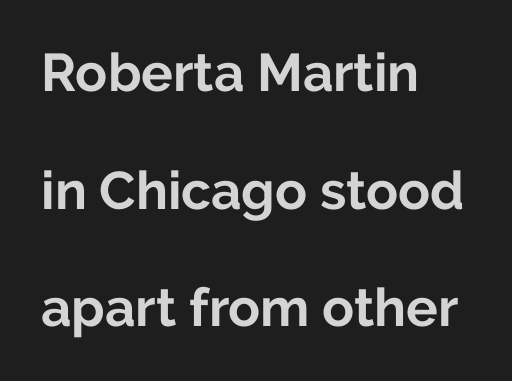
Summary of weight: heavy, a full bold. Each letter keeps its own natural width here, so spacing adapts to shape. The letterforms sit shoulder to shoulder at normal distance. Line starts are locked; line ends wander.
